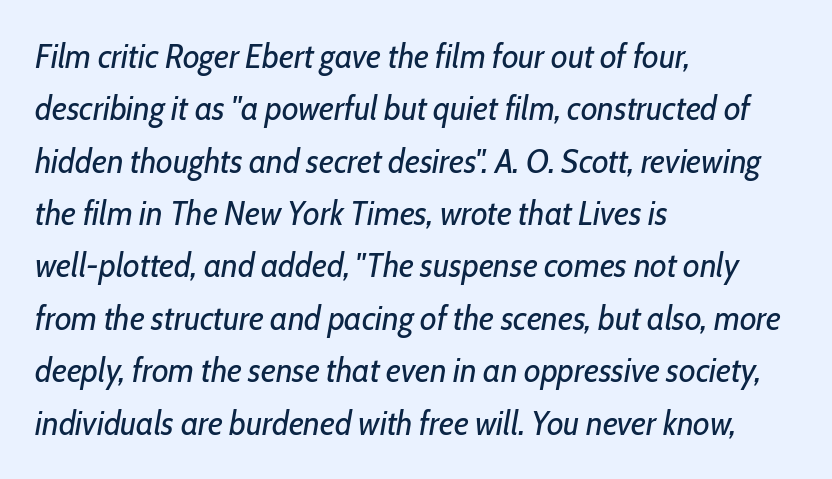
A student would call this left alignment; a typographer would say flush left, rag right. Observe the lean: these are italic letterforms. Evenly set lines give the paragraph a standard silhouette. A typesetter would call this proportional, since set widths differ per character.
